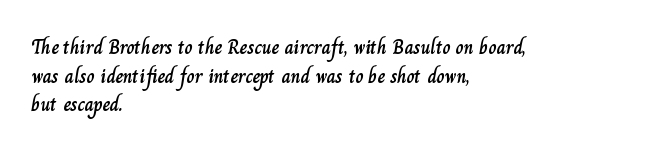
The image shows 20 px text type; set left-aligned, normal line spacing (1.43x), normal letter spacing, not underlined.
